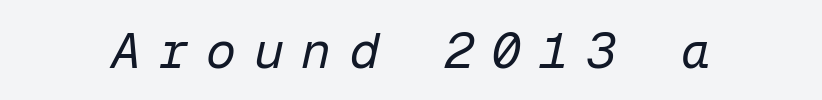
Is the stroke heavy? The answer is a plain regular-or-lighter. Here the designer chose a console-style face with uniform glyph widths. The type is letterspaced generously, with wide tracking. Unmarked baselines from the first word to the last.
